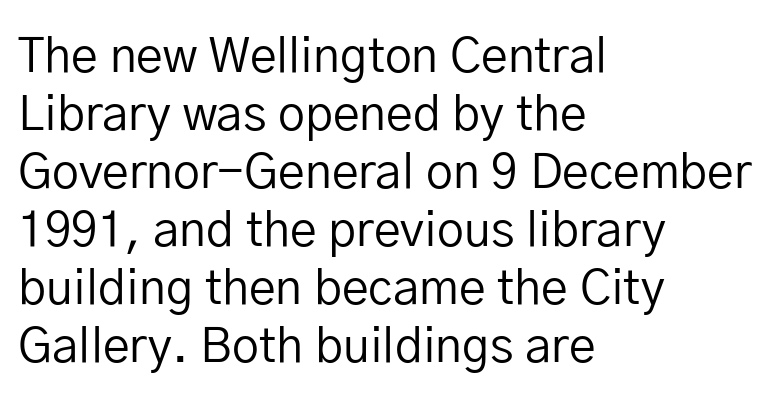
Q: Is the text bold? A: No.
Q: Is the text italic (slanted)? A: No, it is upright.
Q: Is the typeface a serif or a sans-serif typeface? A: Sans-serif.
Q: Is the text underlined? A: No.
Q: How is the paragraph aligned? A: Left-aligned.
Q: Is the spacing between letters normal or unusually wide? A: Normal.
Q: Width (condensed, normal, or wide)? A: Normal.
Q: Stroke contrast? A: Low.
Q: x-height? A: Medium.
Q: Monospaced? A: No.
